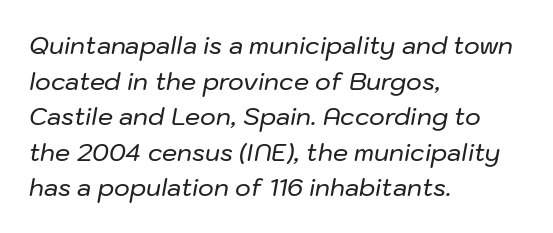
The image shows 24 px text type, italic (leaning right); set left-aligned, normal line spacing (1.48x), normal letter spacing, not underlined.
